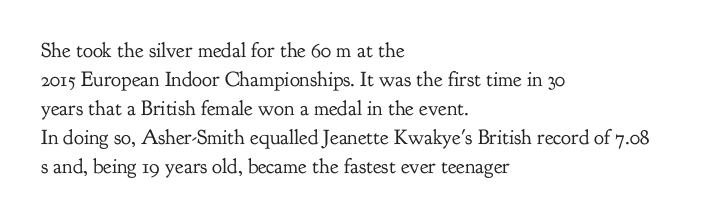
{"italic": "no", "bold": "no", "underline": "no", "align": "left", "line_spacing": "normal", "line_spacing_ratio": 1.38, "letter_spacing": "normal", "letter_spacing_em": 0.0, "glyph_px": 21}
